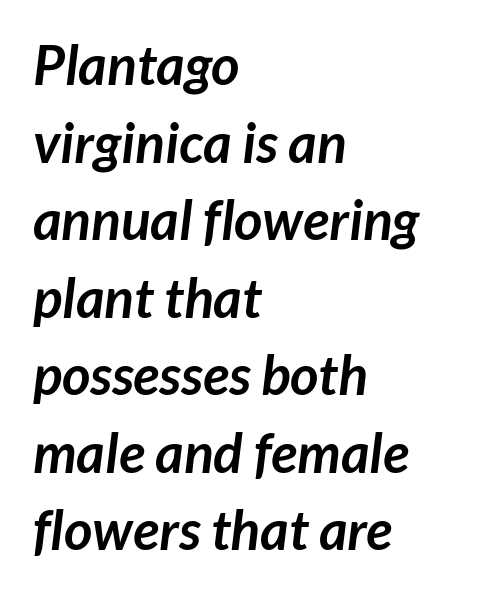
Q: Is the text bold? A: Yes.
Q: Is the typeface a serif or a sans-serif typeface? A: Sans-serif.
Q: Is the text underlined? A: No.
Q: How is the paragraph aligned? A: Left-aligned.
Q: Is the spacing between letters normal or unusually wide? A: Normal.
Q: Is the spacing between lines tight, normal or loose? A: Normal.
Q: Width (condensed, normal, or wide)? A: Normal.
Q: Stroke contrast? A: Low.
Q: x-height? A: Medium.
Q: Monospaced? A: No.
